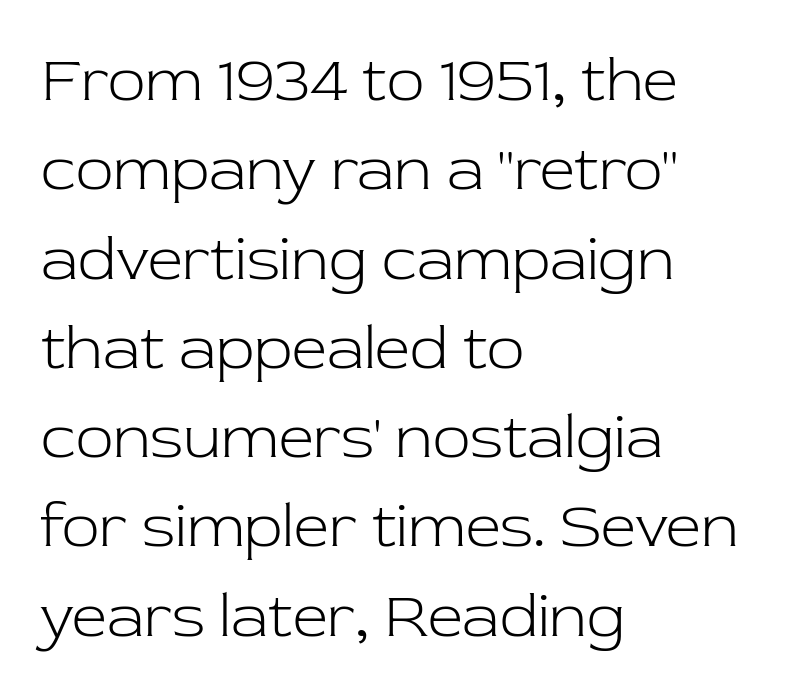
Descender tails drop into unmarked territory. A light-to-regular cut is what we see here. Varying glyph widths throughout — classic text-font behaviour. If you measured baseline to baseline, you'd find a middling distance. The setting favours the left margin, as ordinary paragraphs usually do.
